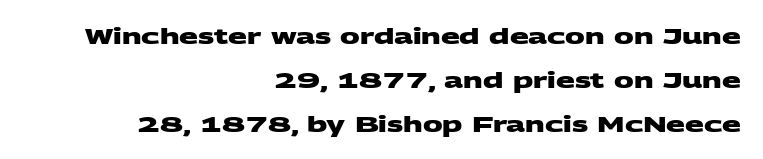
Typographic density is high because the face is bold. This rendering uses right alignment, leaving the left contour irregular. Vertical spacing — loose. Nothing unusual about the tracking: characters are spaced as the font intends.
